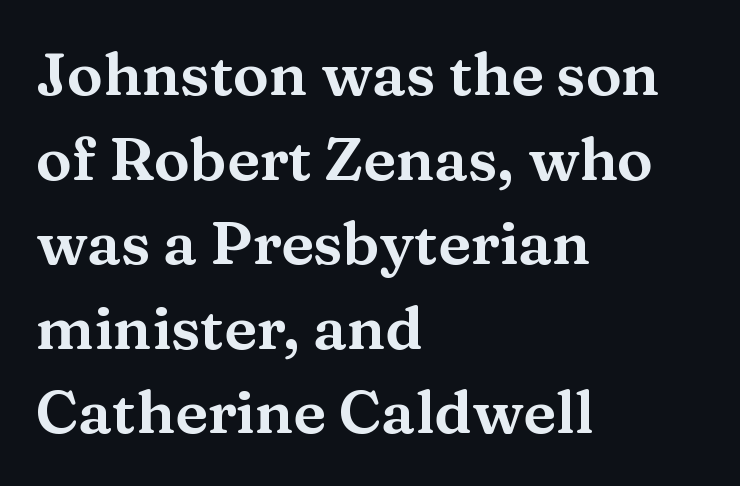
{"serif": "yes", "italic": "no", "width": "wide", "stroke_contrast": "medium", "x_height": "medium", "monospaced": "no", "underline": "no", "align": "left", "line_spacing": "normal", "line_spacing_ratio": 1.41, "letter_spacing": "normal", "letter_spacing_em": 0.0, "glyph_px": 60}
